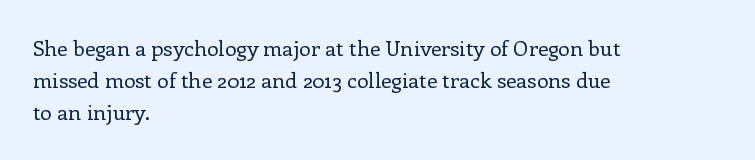
{"italic": "no", "bold": "no", "underline": "no", "align": "left", "line_spacing": "normal", "line_spacing_ratio": 1.53, "letter_spacing": "normal", "letter_spacing_em": 0.0, "glyph_px": 21}
